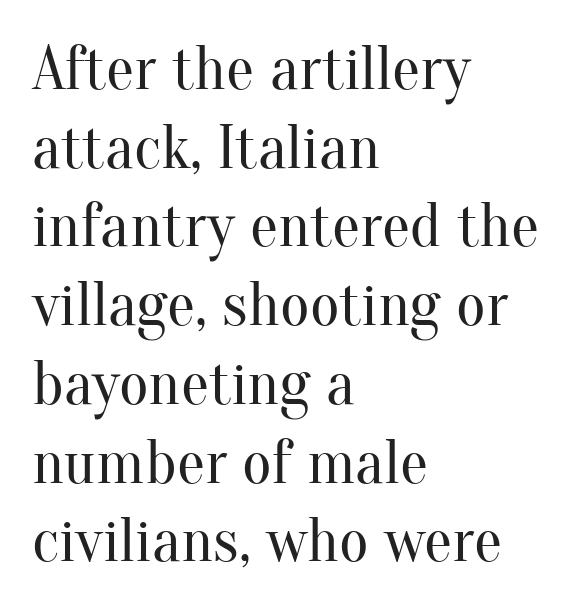
Type style note: has serifs. Notice how descenders clear the ascenders below comfortably — that's standard leading. Italic: no, the glyphs are upright roman. Character widths vary here, with narrow letters taking less room than wide ones.
